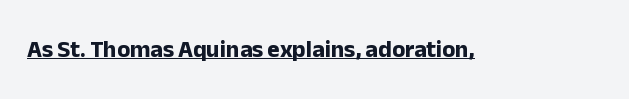
Students, observe the line beneath the letters — that is underlining. Upright lettering throughout. Summary of weight: heavy, a full bold. Here the glyphs are tracked normally, forming tight word shapes.
